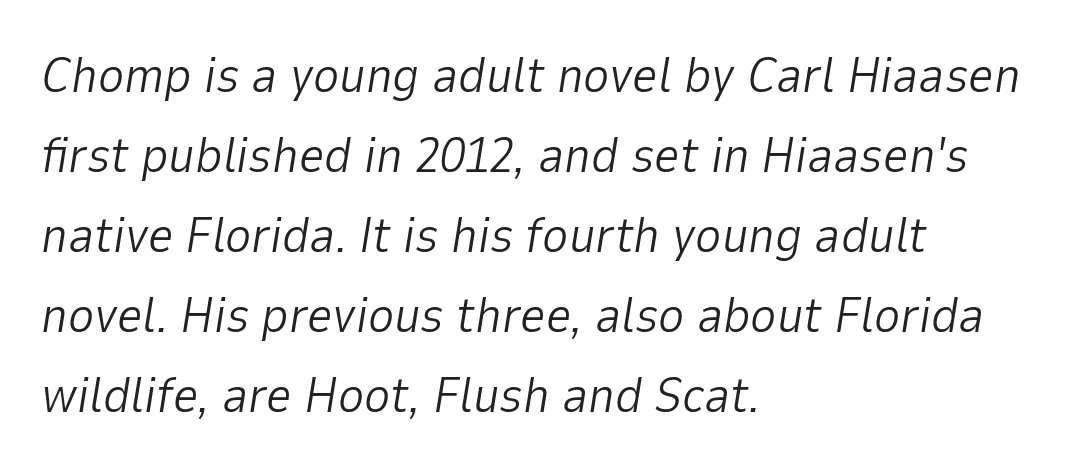
A typesetter would call this proportional, since set widths differ per character. Each line starts at the same left margin while the right side varies. Characters are canted at an angle relative to the baseline's perpendicular. There is no visible air inserted between adjacent glyphs. This is not heavy type; no bold has been used.
